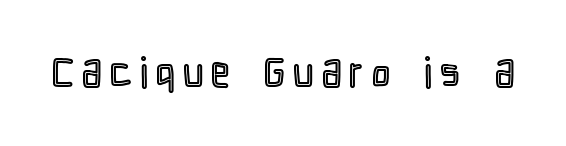
{"italic": "no", "width": "condensed", "x_height": "medium", "monospaced": "no", "underline": "no", "letter_spacing": "wide", "letter_spacing_em": 0.2, "glyph_px": 41}
